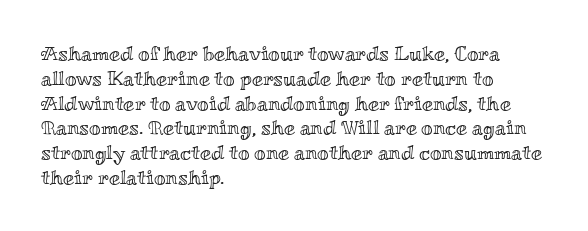
Q: Is the text italic (slanted)? A: No, it is upright.
Q: Is the text underlined? A: No.
Q: How is the paragraph aligned? A: Left-aligned.
Q: Is the spacing between letters normal or unusually wide? A: Normal.
